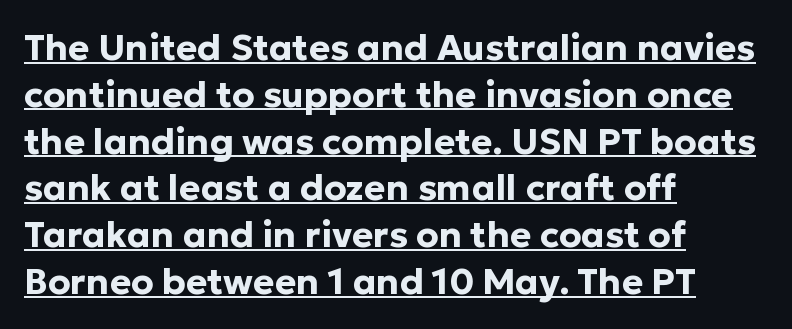
Q: Is the text bold? A: Yes.
Q: Is the text italic (slanted)? A: No, it is upright.
Q: Is the typeface a serif or a sans-serif typeface? A: Sans-serif.
Q: Is the text underlined? A: Yes.
Q: How is the paragraph aligned? A: Left-aligned.
Q: Is the spacing between letters normal or unusually wide? A: Normal.
Q: Is the spacing between lines tight, normal or loose? A: Normal.
Q: Width (condensed, normal, or wide)? A: Normal.
Q: Stroke contrast? A: Low.
Q: x-height? A: Medium.
Q: Monospaced? A: No.
